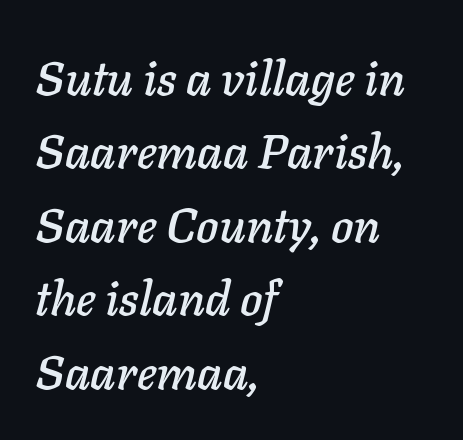
Notice how the passage keeps a crisp vertical edge on the left only. Bare-footed words on every line. Notice how the stems are inclined rather than vertical — that's the hallmark of italics. Proportional: the letters do not fall into vertical columns.
